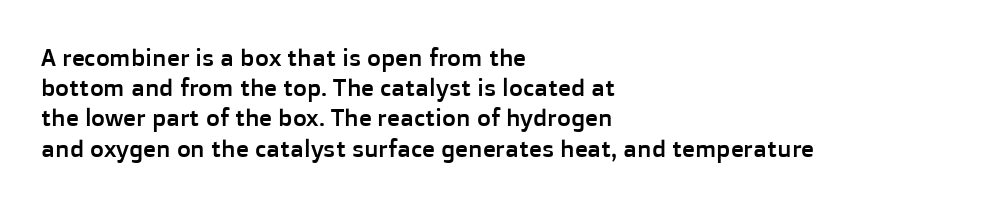
The image shows 24 px text type, upright; set left-aligned, normal line spacing (1.26x), normal letter spacing, not underlined.
